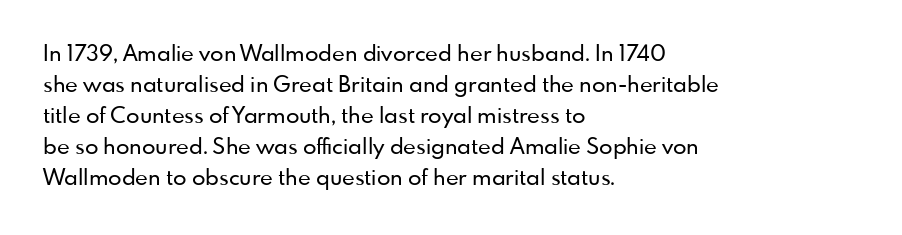
The image shows 22 px text type, upright; set left-aligned, normal line spacing (1.41x), normal letter spacing, not underlined.
